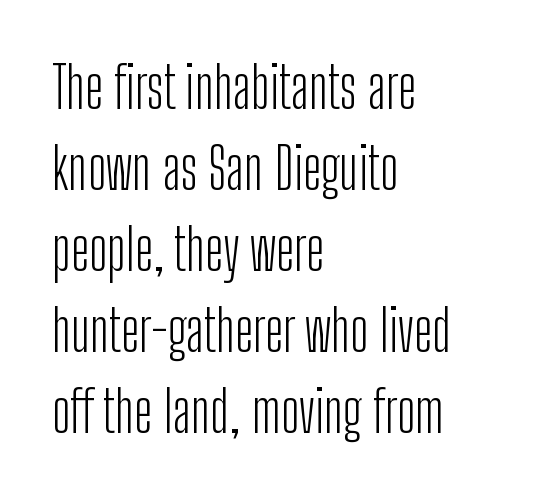
The image shows 57 px light, condensed sans-serif type, upright; set left-aligned, normal line spacing (1.42x), normal letter spacing, not underlined; low stroke contrast and a medium x-height.
